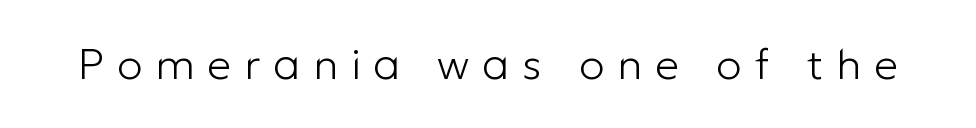
This is not heavy type; no bold has been used. The letterforms stand isolated, each surrounded by extra space. This sample has the flowing, uneven cadence of proportional lettering. Unlike a traditional serif, this face leaves its strokes unadorned.
